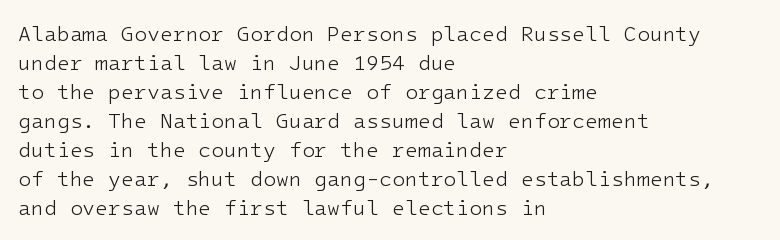
The image shows 21 px text type, upright; set left-aligned, normal line spacing (1.38x), normal letter spacing, not underlined.
